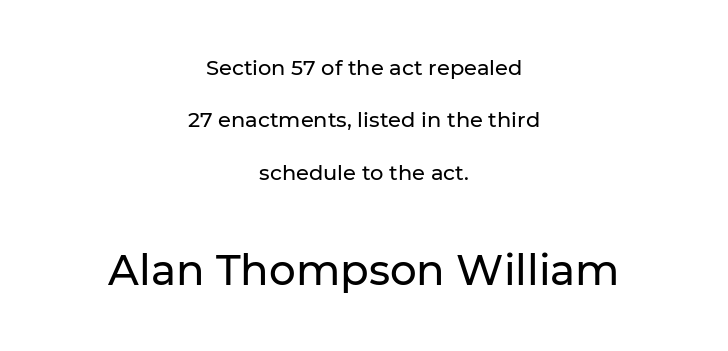
Q: Is the text italic (slanted)? A: No, it is upright.
Q: Is the typeface a serif or a sans-serif typeface? A: Sans-serif.
Q: Is the text underlined? A: No.
Q: How is the paragraph aligned? A: Centered.
Q: Is the spacing between letters normal or unusually wide? A: Normal.
Q: Is the spacing between lines tight, normal or loose? A: Loose.
Q: Which block of text is set in a larger size, the first (top) or the second (bottom)? A: The second (bottom) one.
Q: Width (condensed, normal, or wide)? A: Normal.
Q: Stroke contrast? A: Low.
Q: x-height? A: Medium.
Q: Monospaced? A: No.
